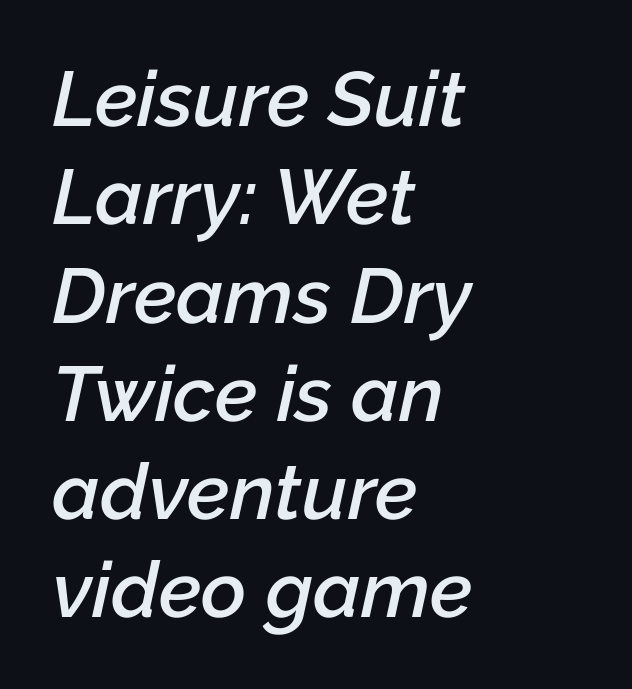
The image shows 78 px semibold type, italic (leaning right); set left-aligned, normal line spacing (1.26x), normal letter spacing, not underlined; low stroke contrast and a medium x-height.
